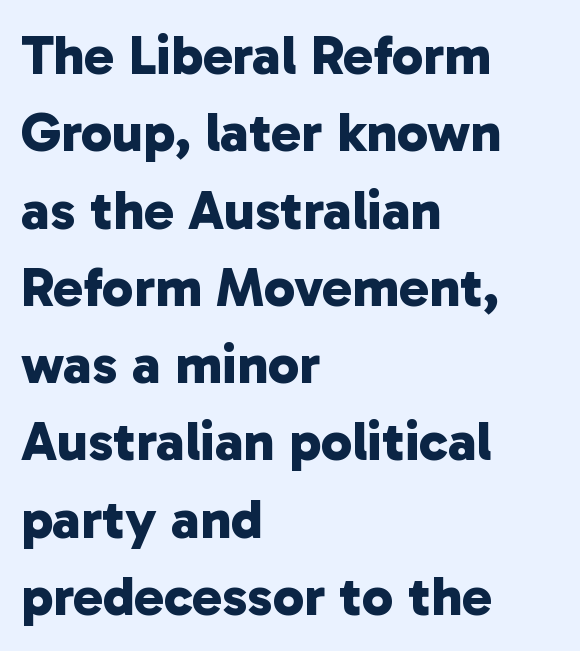
Q: Is the text bold? A: Yes.
Q: Is the typeface a serif or a sans-serif typeface? A: Sans-serif.
Q: Is the text underlined? A: No.
Q: How is the paragraph aligned? A: Left-aligned.
Q: Is the spacing between letters normal or unusually wide? A: Normal.
Q: Is the spacing between lines tight, normal or loose? A: Normal.
Q: Width (condensed, normal, or wide)? A: Normal.
Q: Stroke contrast? A: Low.
Q: x-height? A: Medium.
Q: Monospaced? A: No.
